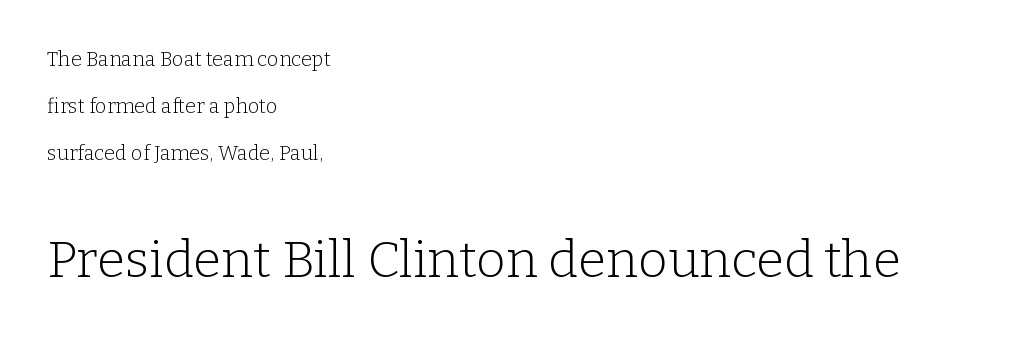
Loosely led — the rows are spread out. These lines are composed in type with serifs. Each word holds together tightly as a unit, with standard inter-letter gaps. The rendering uses natural spacing where letterforms have individual widths. Visually, the bottom section dominates because its glyphs are scaled up.
